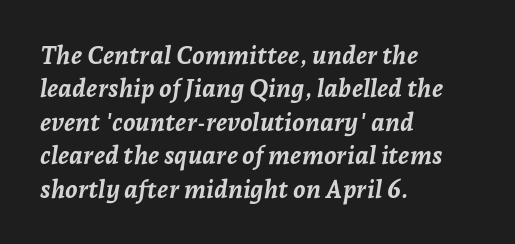
{"italic": "yes", "lean": "right", "slant_degrees": 7, "bold": "yes", "underline": "no", "align": "left", "line_spacing": "normal", "line_spacing_ratio": 1.34, "letter_spacing": "normal", "letter_spacing_em": 0.0, "glyph_px": 25}
